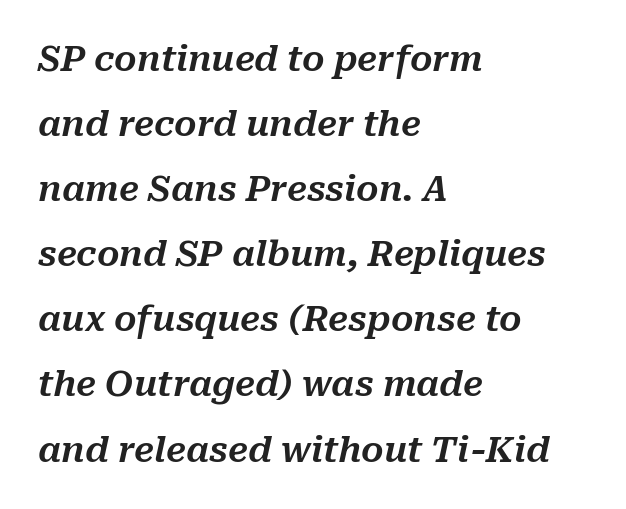
{"italic": "yes", "lean": "right", "slant_degrees": 10, "width": "normal", "stroke_contrast": "medium", "x_height": "medium", "monospaced": "no", "underline": "no", "align": "left", "line_spacing_ratio": 1.86, "letter_spacing": "normal", "letter_spacing_em": 0.0, "glyph_px": 35}
